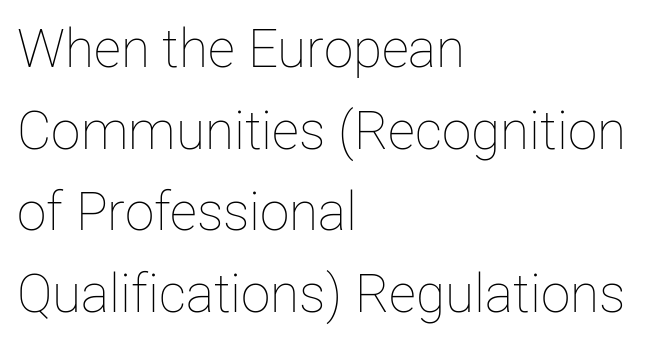
The image shows 53 px thin type, upright; set left-aligned, normal line spacing (1.54x), normal letter spacing, not underlined; low stroke contrast and a medium x-height.
